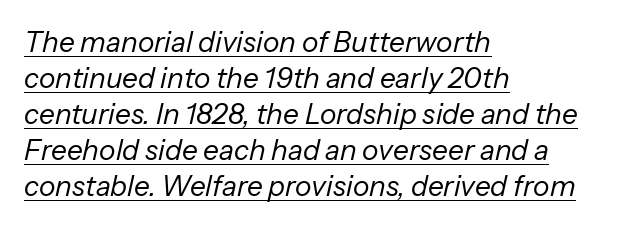
{"italic": "yes", "lean": "right", "slant_degrees": 13, "bold": "no", "weight": "regular", "width": "normal", "stroke_contrast": "low", "x_height": "medium", "monospaced": "no", "underline": "yes", "align": "left", "line_spacing": "normal", "line_spacing_ratio": 1.29, "letter_spacing": "normal", "letter_spacing_em": 0.0, "glyph_px": 28}
